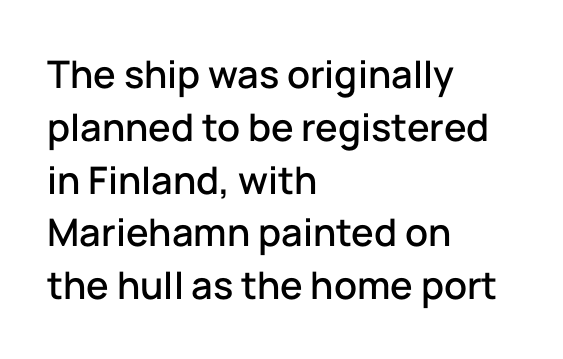
The image shows 38 px sans-serif type, upright; set left-aligned, normal line spacing (1.39x), normal letter spacing, not underlined; low stroke contrast and a medium x-height.
